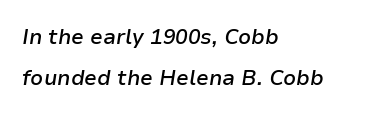
Quick note: interline space is abundant. Italic: yes, the glyphs are oblique. The face used here is rendered with its standard letterfit. Casual observation: everything's shoved over to the left. Bare-footed words on every line. A semibold gives these letters moderate extra thickness, short of bold.
